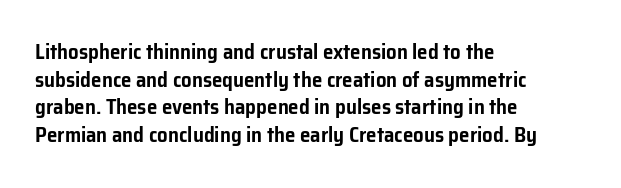
Every character sits straight up, as roman type does. Decoration check: the copy has no underline. A normal amount of white space separates one row of letters from the next. The passage shown has conventional tracking throughout.
